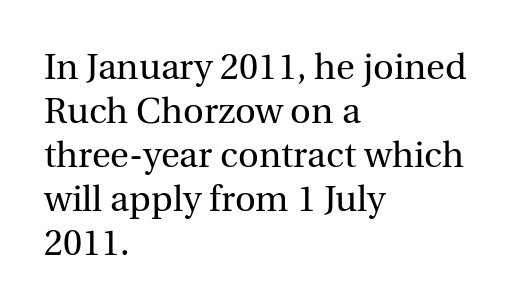
Q: Is the text bold? A: No.
Q: Is the text italic (slanted)? A: No, it is upright.
Q: Is the typeface a serif or a sans-serif typeface? A: Serif.
Q: Is the text underlined? A: No.
Q: How is the paragraph aligned? A: Left-aligned.
Q: Is the spacing between letters normal or unusually wide? A: Normal.
Q: Width (condensed, normal, or wide)? A: Normal.
Q: x-height? A: Medium.
Q: Monospaced? A: No.
